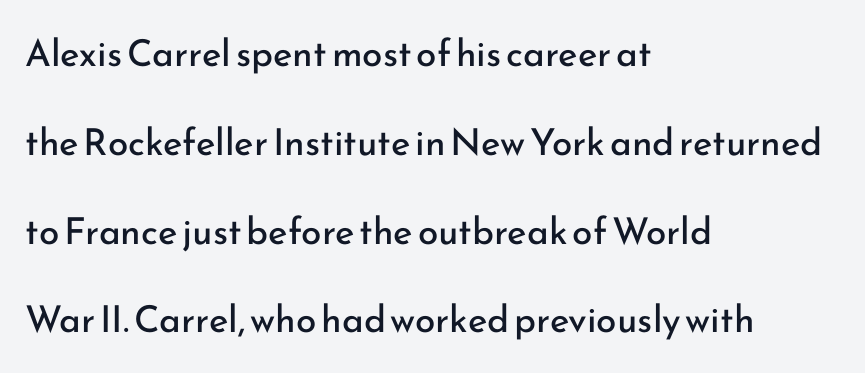
Q: Is the text bold? A: No.
Q: Is the text italic (slanted)? A: No, it is upright.
Q: Is the typeface a serif or a sans-serif typeface? A: Sans-serif.
Q: Is the text underlined? A: No.
Q: How is the paragraph aligned? A: Left-aligned.
Q: Is the spacing between letters normal or unusually wide? A: Normal.
Q: Is the spacing between lines tight, normal or loose? A: Loose.
Q: Width (condensed, normal, or wide)? A: Normal.
Q: Stroke contrast? A: Low.
Q: x-height? A: Small.
Q: Monospaced? A: No.
